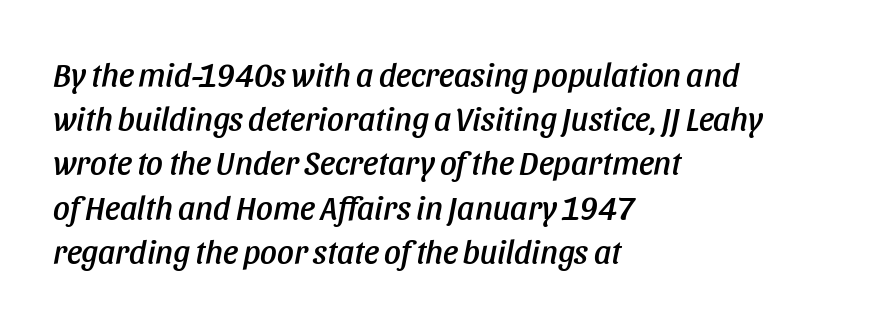
If you drew a line through each stem, it would be angled. A clean baseline with only descenders dipping below it. Students, observe: this is what conventionally led text looks like. Spacing verdict: proportional, widths tailored to each character. These lines are set flush left with a ragged right edge. A typesetter would call this zero additional tracking.
